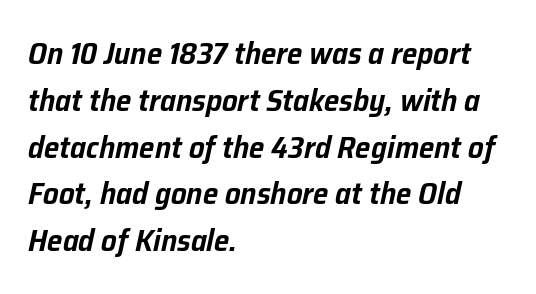
Spacing verdict: proportional, widths tailored to each character. Evenly set lines give the paragraph a standard silhouette. All the whitespace from short lines collects on the right. Letter spacing: default. Quick note: italic.
